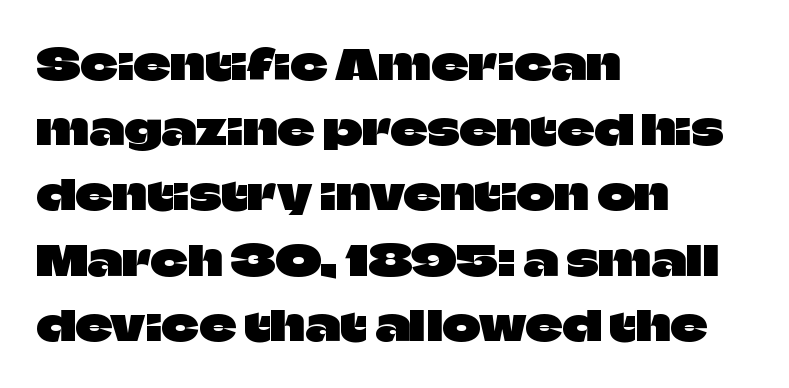
Q: Is the text italic (slanted)? A: No, it is upright.
Q: Is the typeface a serif or a sans-serif typeface? A: Sans-serif.
Q: Is the text underlined? A: No.
Q: How is the paragraph aligned? A: Left-aligned.
Q: Is the spacing between letters normal or unusually wide? A: Normal.
Q: Is the spacing between lines tight, normal or loose? A: Normal.
Q: Width (condensed, normal, or wide)? A: Normal.
Q: Stroke contrast? A: Low.
Q: x-height? A: Large.
Q: Monospaced? A: No.
